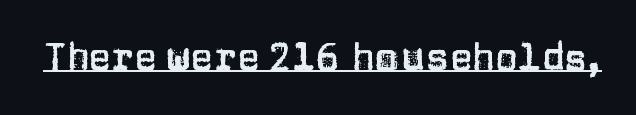
The image shows 38 px sans-serif type, upright; set normal letter spacing, underlined; low stroke contrast and a large x-height.
